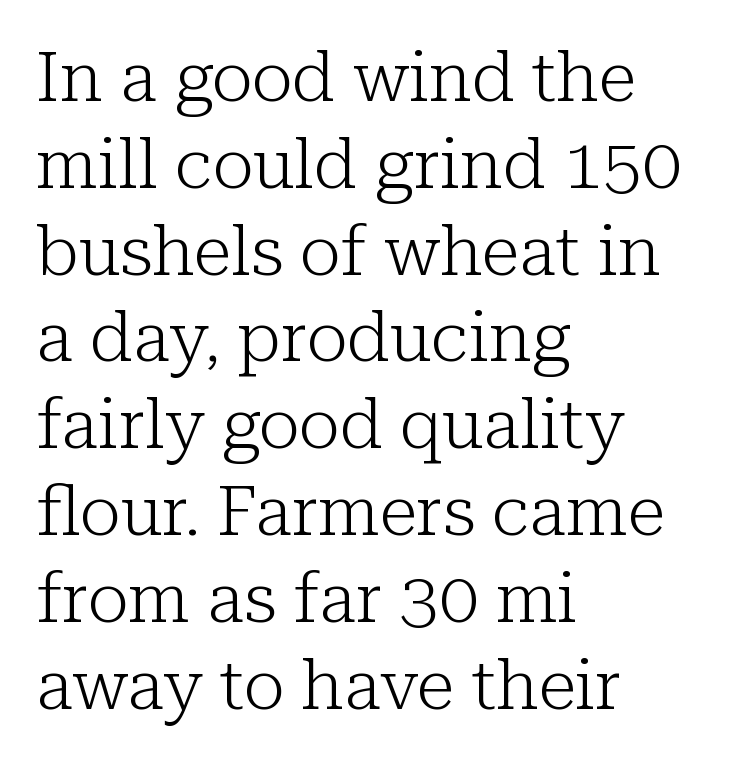
Q: Is the text bold? A: No.
Q: Is the text italic (slanted)? A: No, it is upright.
Q: Is the typeface a serif or a sans-serif typeface? A: Serif.
Q: Is the text underlined? A: No.
Q: How is the paragraph aligned? A: Left-aligned.
Q: Is the spacing between letters normal or unusually wide? A: Normal.
Q: Width (condensed, normal, or wide)? A: Normal.
Q: Stroke contrast? A: Low.
Q: x-height? A: Medium.
Q: Monospaced? A: No.
